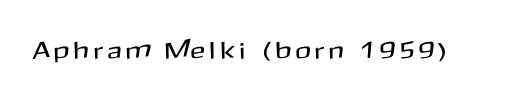
The image shows 24 px text type, upright; set unusually wide letter spacing (+0.24 em), not underlined.
